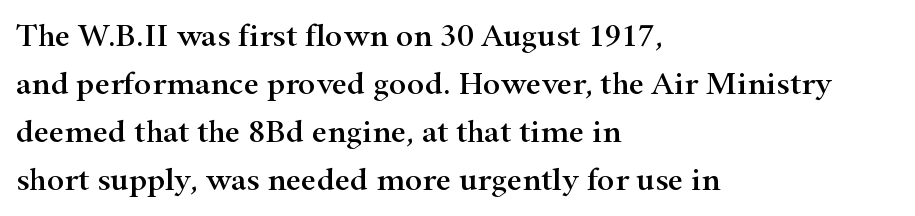
Q: Is the text italic (slanted)? A: No, it is upright.
Q: Is the typeface a serif or a sans-serif typeface? A: Serif.
Q: Is the text underlined? A: No.
Q: How is the paragraph aligned? A: Left-aligned.
Q: Is the spacing between letters normal or unusually wide? A: Normal.
Q: Is the spacing between lines tight, normal or loose? A: Normal.
Q: Width (condensed, normal, or wide)? A: Wide.
Q: Stroke contrast? A: High.
Q: x-height? A: Small.
Q: Monospaced? A: No.
